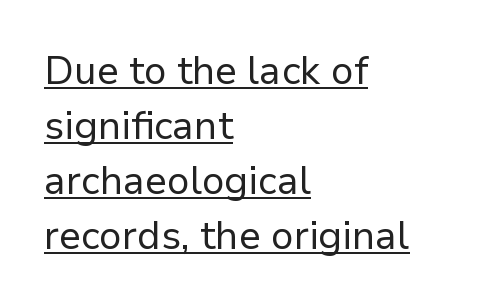
The image shows 39 px regular-weight sans-serif type, upright; set left-aligned, normal line spacing (1.41x), normal letter spacing, underlined; low stroke contrast and a medium x-height.
